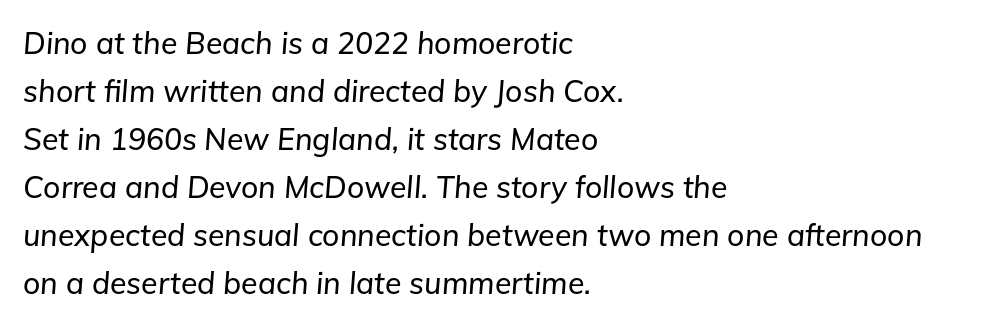
A student would call this left alignment; a typographer would say flush left, rag right. Look at the tracking — it's just the regular setting, nothing added. The vertical gap from one line to the next is medium. Varying glyph widths throughout — classic text-font behaviour. Decoration check: the copy has no underline.
